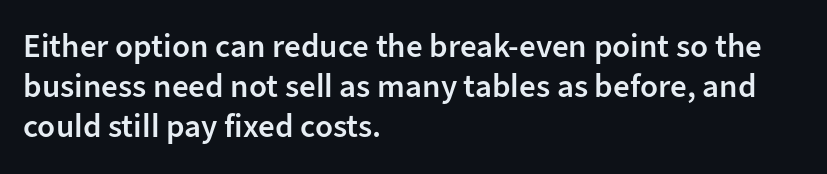
Q: Is the text bold? A: Semi-bold.
Q: Is the text italic (slanted)? A: No, it is upright.
Q: Is the typeface a serif or a sans-serif typeface? A: Sans-serif.
Q: Is the text underlined? A: No.
Q: How is the paragraph aligned? A: Left-aligned.
Q: Is the spacing between letters normal or unusually wide? A: Normal.
Q: Width (condensed, normal, or wide)? A: Normal.
Q: Stroke contrast? A: Low.
Q: x-height? A: Medium.
Q: Monospaced? A: No.
